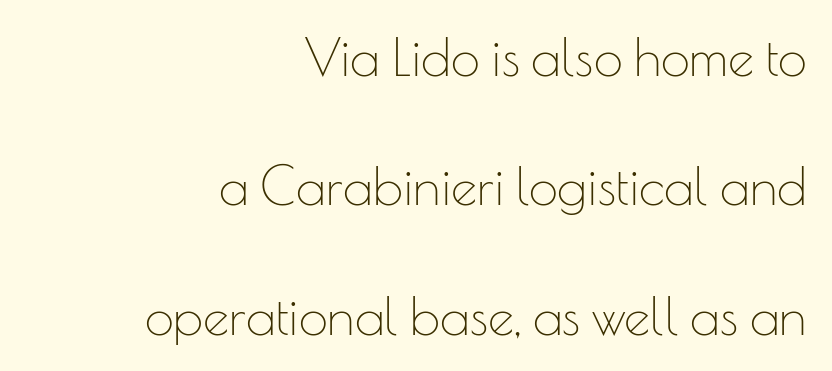
The image shows 52 px thin sans-serif type, upright; set right-aligned, loose line spacing (2.49x), normal letter spacing, not underlined; low stroke contrast and a small x-height.
